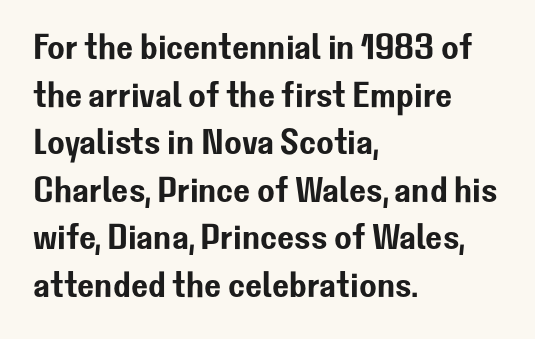
The compositor pushed each line to the left boundary. Decoration check: the copy has no underline. Characters follow at the spacing the type designer built in. A typesetter would mark this as roman, not italic. Notice how descenders clear the ascenders below comfortably — that's standard leading.
